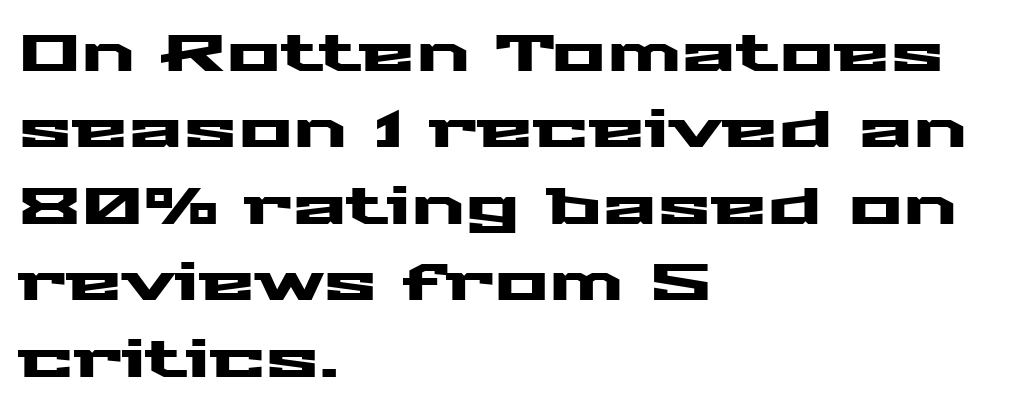
Honestly, the row spacing looks completely unremarkable. A typesetter would call this zero additional tracking. The paragraph has a hard left edge and a soft right edge. The letters carry no serifs — their stems end cleanly without finishing strokes.
